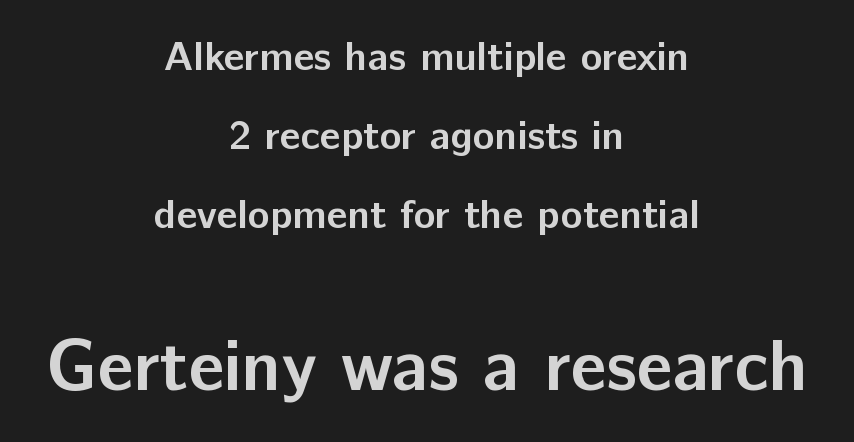
Compared with typical body copy, the letter spacing here is the same. Unlike italic type, these characters show no tilt at all. These lines carry a lot of weight — the face is fully bold. What kind of face is this? One without serifs — a sans.
